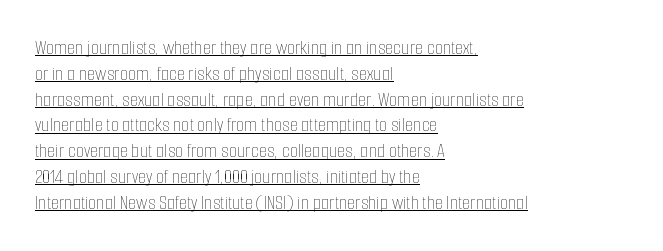
{"italic": "no", "bold": "no", "underline": "yes", "align": "left", "line_spacing_ratio": 1.23, "letter_spacing": "normal", "letter_spacing_em": 0.0, "glyph_px": 21}
